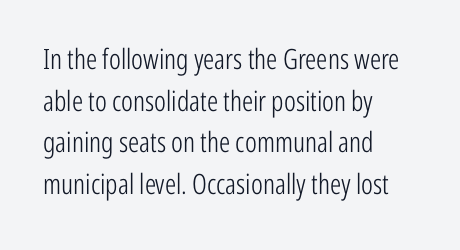
Q: Is the text bold? A: No.
Q: Is the text italic (slanted)? A: No, it is upright.
Q: Is the typeface a serif or a sans-serif typeface? A: Sans-serif.
Q: Is the text underlined? A: No.
Q: How is the paragraph aligned? A: Left-aligned.
Q: Is the spacing between letters normal or unusually wide? A: Normal.
Q: Is the spacing between lines tight, normal or loose? A: Normal.
Q: Width (condensed, normal, or wide)? A: Condensed.
Q: Stroke contrast? A: Low.
Q: x-height? A: Medium.
Q: Monospaced? A: No.
